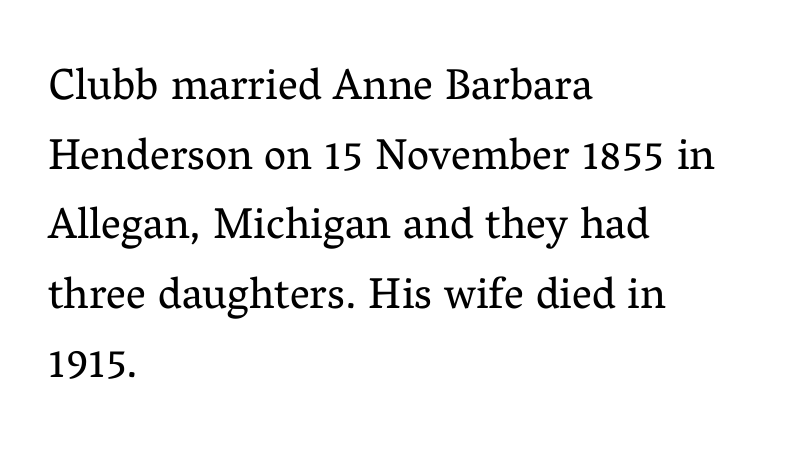
Q: Is the text bold? A: No.
Q: Is the text italic (slanted)? A: No, it is upright.
Q: Is the typeface a serif or a sans-serif typeface? A: Serif.
Q: Is the text underlined? A: No.
Q: How is the paragraph aligned? A: Left-aligned.
Q: Is the spacing between letters normal or unusually wide? A: Normal.
Q: Is the spacing between lines tight, normal or loose? A: Normal.
Q: Width (condensed, normal, or wide)? A: Normal.
Q: Stroke contrast? A: Medium.
Q: x-height? A: Medium.
Q: Monospaced? A: No.
